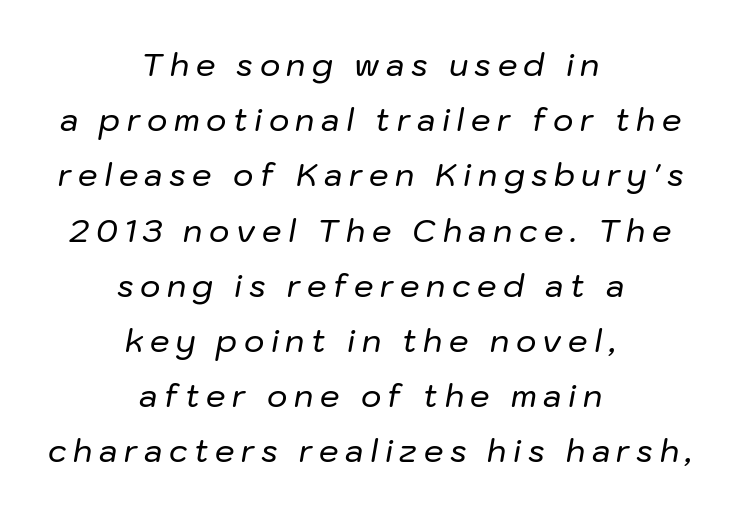
{"italic": "yes", "lean": "right", "slant_degrees": 10, "width": "normal", "stroke_contrast": "low", "x_height": "medium", "monospaced": "no", "underline": "no", "align": "center", "line_spacing_ratio": 1.78, "letter_spacing": "wide", "letter_spacing_em": 0.21, "glyph_px": 31}
